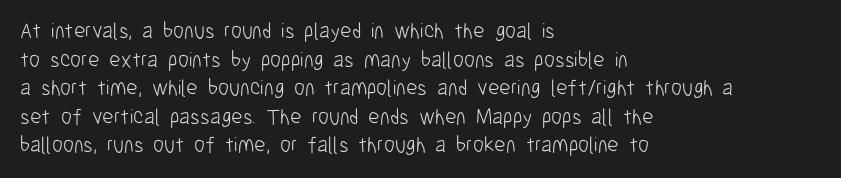
Q: Is the text bold? A: No.
Q: Is the text italic (slanted)? A: No, it is upright.
Q: Is the text underlined? A: No.
Q: How is the paragraph aligned? A: Left-aligned.
Q: Is the spacing between letters normal or unusually wide? A: Normal.
Q: Is the spacing between lines tight, normal or loose? A: Normal.
